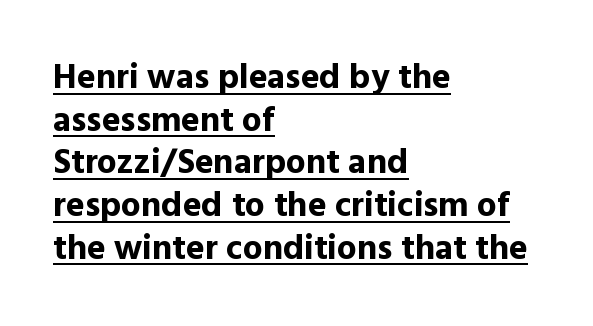
Horizontally, the lines are justified to the leading edge only. Every stem runs plumb, perpendicular to the baseline. The strokes are fattened all the way to bold. The glyphs are accompanied by a horizontal stroke just below them. Standard letterfit; no display-style spreading of the glyphs.
